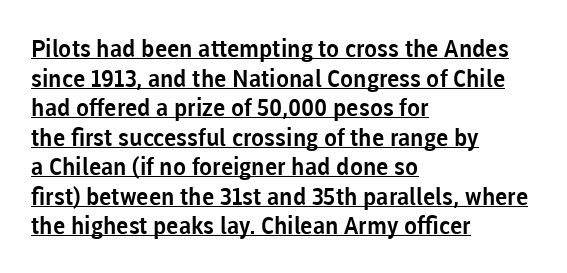
{"italic": "no", "underline": "yes", "align": "left", "line_spacing_ratio": 1.23, "letter_spacing": "normal", "letter_spacing_em": 0.0, "glyph_px": 24}
